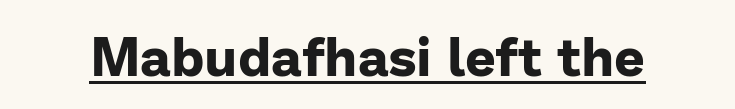
Check where the strokes stop: nothing finishes them off — pure sans. Is there any slant? The stems are plumb. Spacing verdict: proportional, widths tailored to each character. You could call the tracking neutral — neither tight nor loose. The face used here has the dense, thick strokes of a bold. Underlining? Definitely there.
